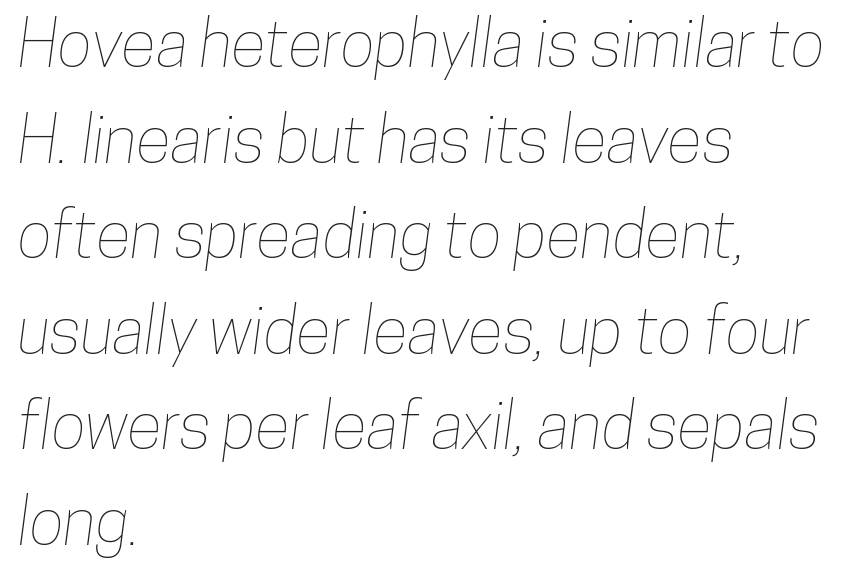
The leading is moderate, giving the passage an even texture. The letters sit at their default tracking, neither squeezed nor spread. Do the characters align in a grid? No, the font is proportional. Descenders are the only things crossing below the line.
